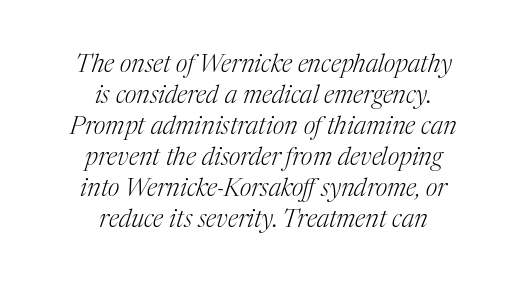
Q: Is the text bold? A: No.
Q: Is the text italic (slanted)? A: Yes, it leans right by about 17 degrees.
Q: Is the text underlined? A: No.
Q: How is the paragraph aligned? A: Centered.
Q: Is the spacing between letters normal or unusually wide? A: Normal.
